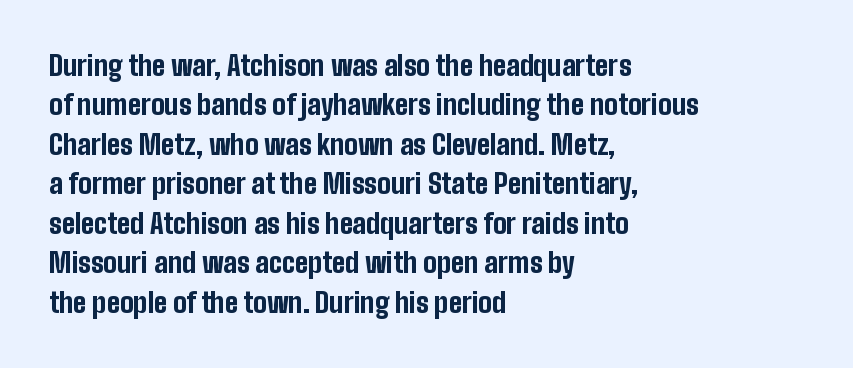
The image shows 27 px bold type, upright; set left-aligned, normal line spacing (1.46x), normal letter spacing, not underlined.
